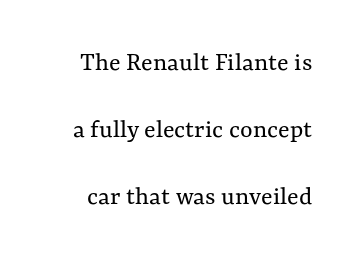
Q: Is the text bold? A: No.
Q: Is the text italic (slanted)? A: No, it is upright.
Q: Is the text underlined? A: No.
Q: Is the spacing between letters normal or unusually wide? A: Normal.
Q: Is the spacing between lines tight, normal or loose? A: Loose.
